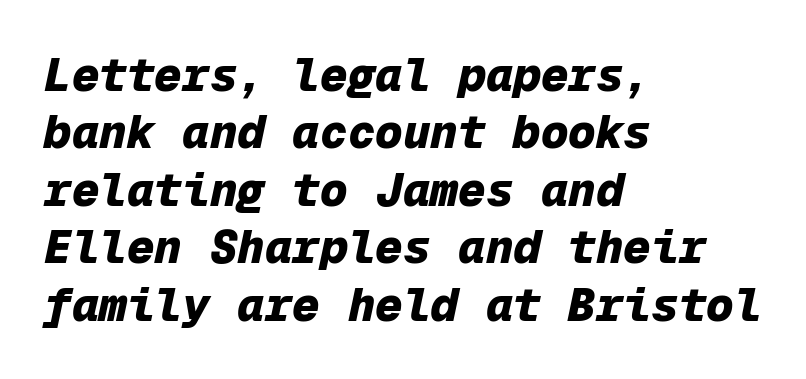
{"italic": "yes", "lean": "right", "slant_degrees": 12, "bold": "yes", "weight": "heavy", "width": "normal", "stroke_contrast": "low", "x_height": "medium", "monospaced": "yes", "underline": "no", "align": "left", "line_spacing": "normal", "line_spacing_ratio": 1.25, "letter_spacing": "normal", "letter_spacing_em": 0.0, "glyph_px": 46}
